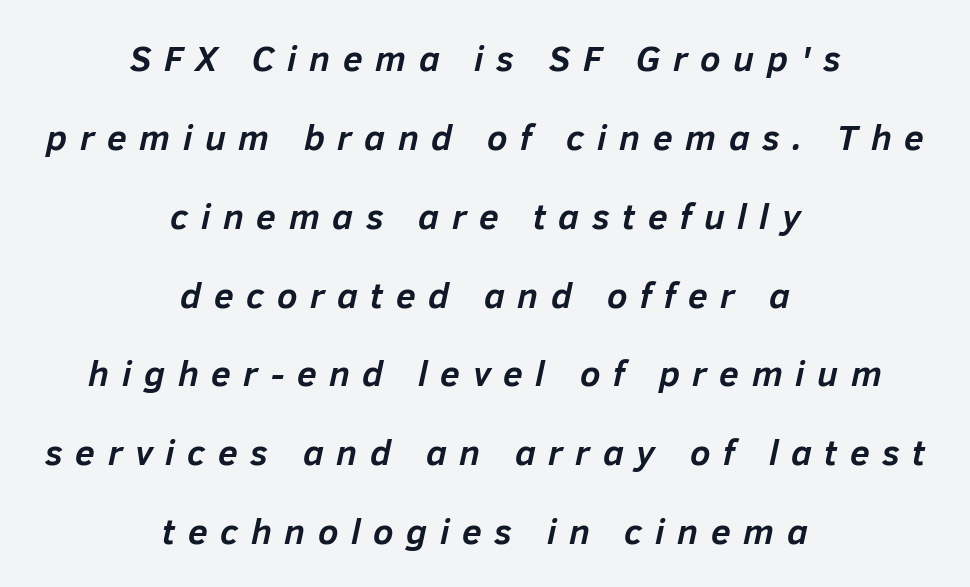
Q: Is the text bold? A: Yes.
Q: Is the text italic (slanted)? A: Yes, it leans right by about 12 degrees.
Q: Is the text underlined? A: No.
Q: How is the paragraph aligned? A: Centered.
Q: Is the spacing between letters normal or unusually wide? A: Unusually wide.
Q: Is the spacing between lines tight, normal or loose? A: Loose.
Q: Width (condensed, normal, or wide)? A: Normal.
Q: Stroke contrast? A: Low.
Q: x-height? A: Medium.
Q: Monospaced? A: No.
